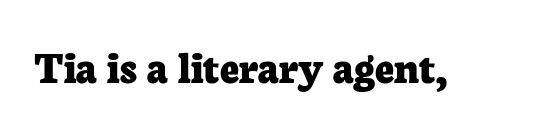
{"serif": "yes", "italic": "no", "bold": "yes", "weight": "bold", "width": "normal", "stroke_contrast": "low", "x_height": "medium", "monospaced": "no", "underline": "no", "letter_spacing": "normal", "letter_spacing_em": 0.0, "glyph_px": 47}
